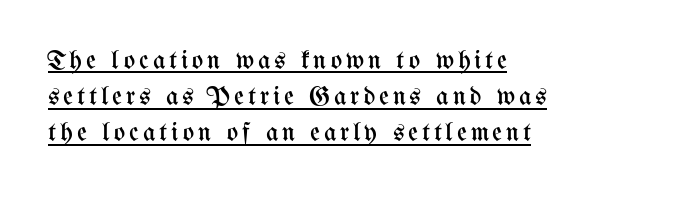
Q: Is the text bold? A: No.
Q: Is the text italic (slanted)? A: No, it is upright.
Q: Is the text underlined? A: Yes.
Q: How is the paragraph aligned? A: Left-aligned.
Q: Is the spacing between lines tight, normal or loose? A: Normal.
